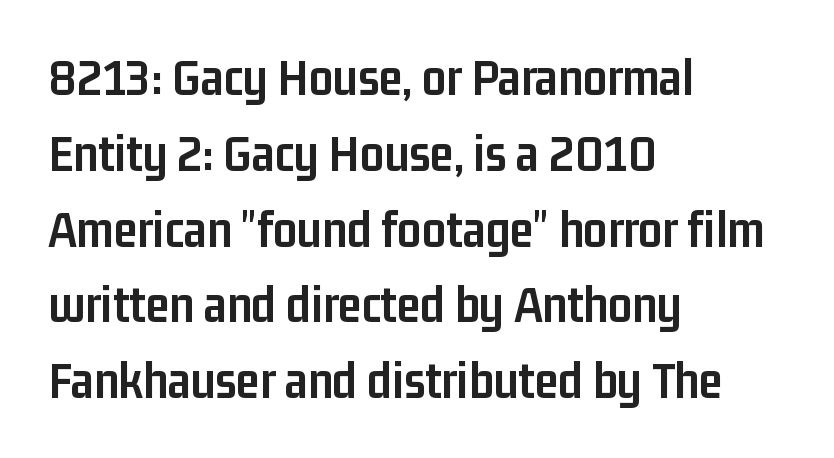
The image shows 53 px semibold, condensed sans-serif type, upright; set left-aligned, normal line spacing (1.43x), normal letter spacing, not underlined; low stroke contrast and a medium x-height.
